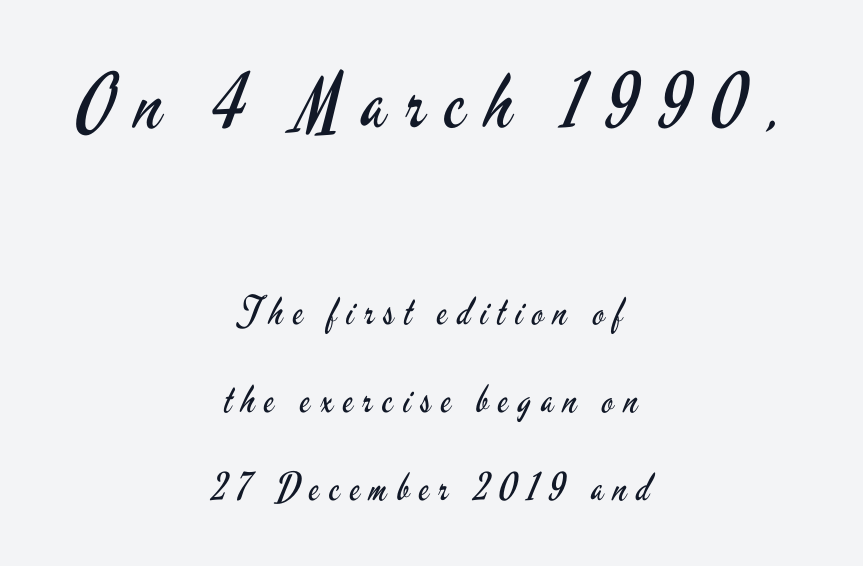
The image shows 75 px regular-weight, condensed sans-serif type; set centered, loose line spacing (2.31x), unusually wide letter spacing (+0.26 em), not underlined; the first (top) block is 1.97x larger; low stroke contrast and a small x-height.
